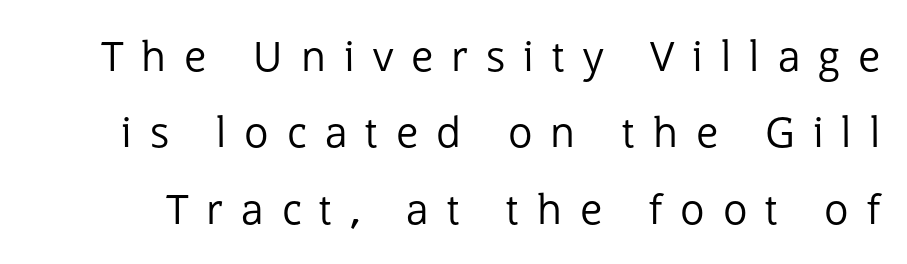
Letters have the restrained weight of plain body copy at most. Is the letter spacing exaggerated? Yes — the characters are pushed far apart. Varying glyph widths throughout — classic text-font behaviour. The font family rendered here belongs to the sans-serif group. The area under the type is left untouched.
